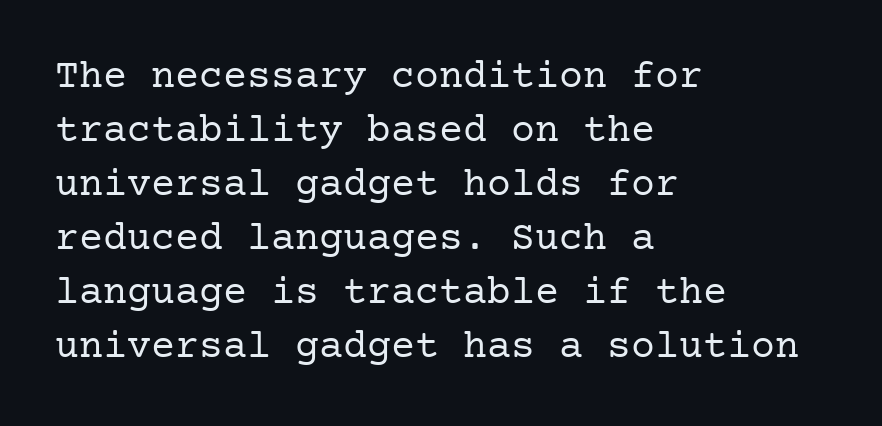
Q: Is the text bold? A: No.
Q: Is the text italic (slanted)? A: No, it is upright.
Q: Is the typeface a serif or a sans-serif typeface? A: Serif.
Q: Is the text underlined? A: No.
Q: How is the paragraph aligned? A: Left-aligned.
Q: Is the spacing between letters normal or unusually wide? A: Normal.
Q: Is the spacing between lines tight, normal or loose? A: Normal.
Q: Width (condensed, normal, or wide)? A: Normal.
Q: Stroke contrast? A: Low.
Q: x-height? A: Medium.
